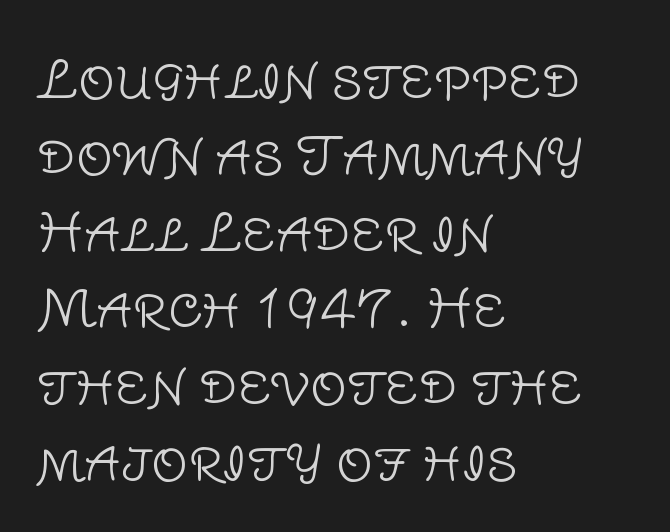
Nothing sits at the stroke ends, so this counts as sans-serif. Words float on clear page, feet unadorned. One-word summary of the alignment: left. How are the letters spaced? Ordinarily, with no added tracking. Stroke thickness stays within the range of a standard reading face or lighter.
